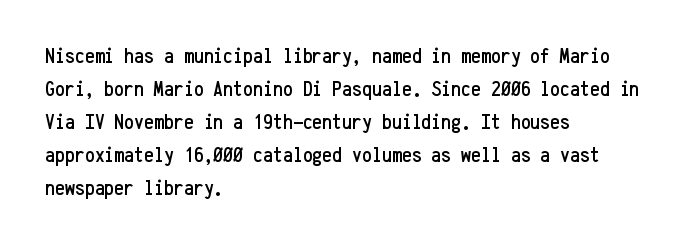
A clean baseline with only descenders dipping below it. Standard letterfit; no display-style spreading of the glyphs. Notice how descenders clear the ascenders below comfortably — that's standard leading. It's the straight-up-and-down kind of type. Does the copy run flush right? No — it runs flush left.
